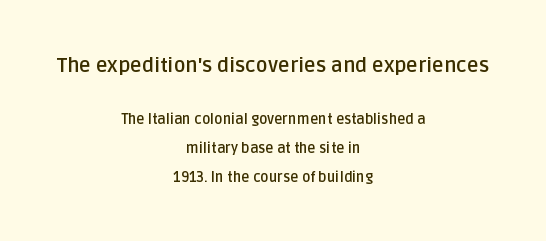
Q: Is the text bold? A: Yes.
Q: Is the text italic (slanted)? A: No, it is upright.
Q: Is the text underlined? A: No.
Q: How is the paragraph aligned? A: Centered.
Q: Is the spacing between letters normal or unusually wide? A: Normal.
Q: Is the spacing between lines tight, normal or loose? A: Loose.
Q: Which block of text is set in a larger size, the first (top) or the second (bottom)? A: The first (top) one.
